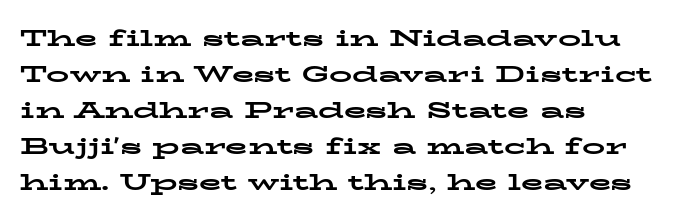
The image shows 23 px bold type, upright; set left-aligned, normal line spacing (1.57x), normal letter spacing, not underlined.
